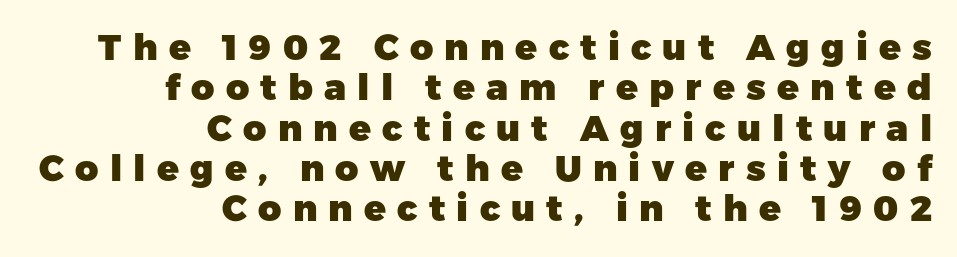
Q: Is the text bold? A: Yes.
Q: Is the text italic (slanted)? A: No, it is upright.
Q: Is the typeface a serif or a sans-serif typeface? A: Sans-serif.
Q: Is the text underlined? A: No.
Q: How is the paragraph aligned? A: Right-aligned.
Q: Is the spacing between letters normal or unusually wide? A: Unusually wide.
Q: Is the spacing between lines tight, normal or loose? A: Tight.
Q: Width (condensed, normal, or wide)? A: Normal.
Q: Stroke contrast? A: Low.
Q: x-height? A: Medium.
Q: Monospaced? A: No.
